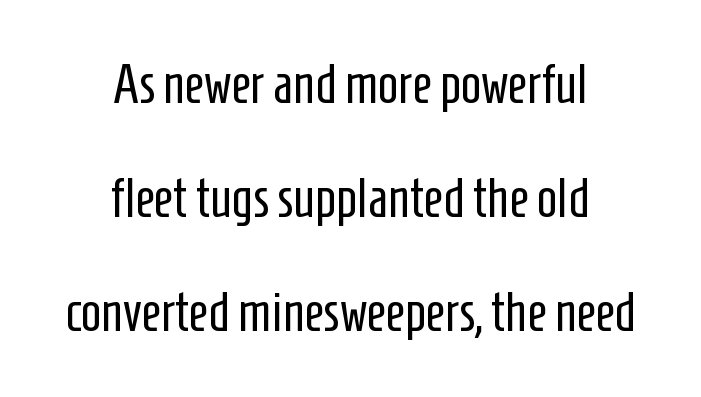
{"serif": "no", "italic": "no", "bold": "no", "weight": "regular", "width": "condensed", "stroke_contrast": "low", "x_height": "medium", "monospaced": "no", "underline": "no", "align": "center", "line_spacing": "loose", "line_spacing_ratio": 2.11, "letter_spacing": "normal", "letter_spacing_em": 0.0, "glyph_px": 54}
